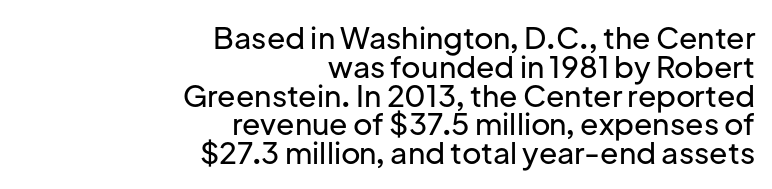
Q: Is the text italic (slanted)? A: No, it is upright.
Q: Is the typeface a serif or a sans-serif typeface? A: Sans-serif.
Q: Is the text underlined? A: No.
Q: How is the paragraph aligned? A: Right-aligned.
Q: Is the spacing between letters normal or unusually wide? A: Normal.
Q: Is the spacing between lines tight, normal or loose? A: Tight.
Q: Width (condensed, normal, or wide)? A: Normal.
Q: Stroke contrast? A: Low.
Q: x-height? A: Medium.
Q: Monospaced? A: No.
